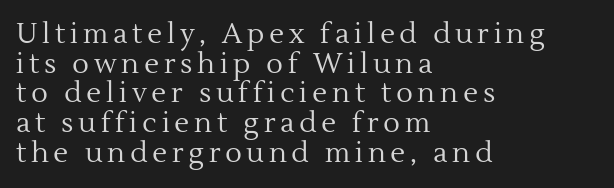
{"serif": "yes", "italic": "no", "bold": "no", "weight": "regular", "width": "normal", "x_height": "medium", "monospaced": "no", "underline": "no", "align": "left", "line_spacing": "tight", "line_spacing_ratio": 1.06, "glyph_px": 28}
